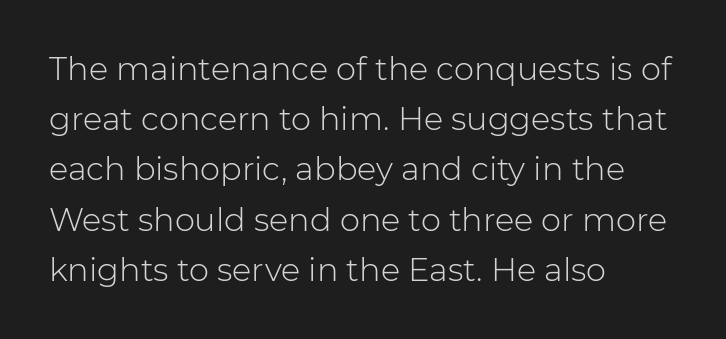
{"serif": "no", "italic": "no", "bold": "no", "weight": "light", "width": "normal", "stroke_contrast": "low", "x_height": "medium", "monospaced": "no", "underline": "no", "align": "left", "line_spacing": "normal", "line_spacing_ratio": 1.57, "letter_spacing": "normal", "letter_spacing_em": 0.0, "glyph_px": 32}
